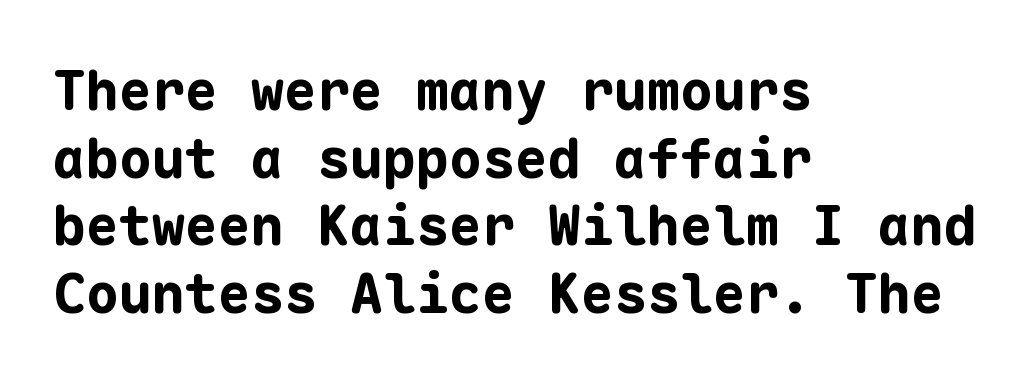
Classification — sans serif. You could count columns in this text — the font is strictly monospaced. Every letter is thick-stroked: bold, no question. Does the copy run flush right? No — it runs flush left. Plain, unruled lines of type. Italic: no, the glyphs are upright roman.
